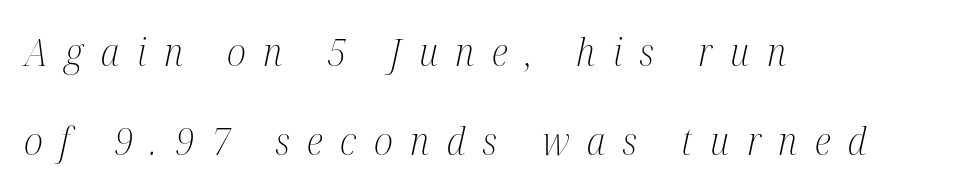
Would a proofreader flag this as italicized? Yes. Letter spacing: wide. This sample uses a serif face. The specimen omits any rule beneath the text block's lines. Ink coverage per letter is moderate at most. The letters advance in unequal steps, a hallmark of proportional type.
